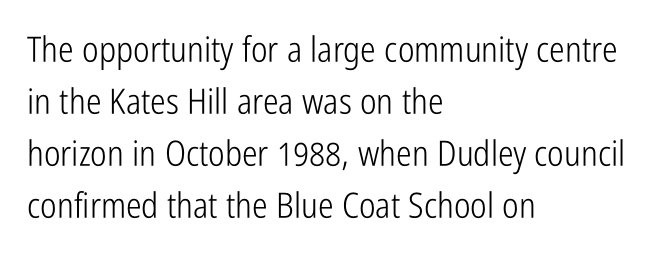
No extra ink here — the face is not bold. These lines keep a tight, regular rhythm from letter to letter. This is roman type, the default non-slanted kind. The leading is moderate, giving the passage an even texture. A typesetter would label this face a sans.
